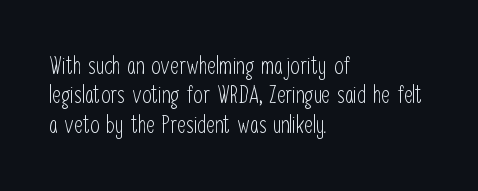
{"italic": "no", "bold": "no", "underline": "no", "align": "left", "line_spacing_ratio": 1.22, "letter_spacing": "normal", "letter_spacing_em": 0.0, "glyph_px": 24}
